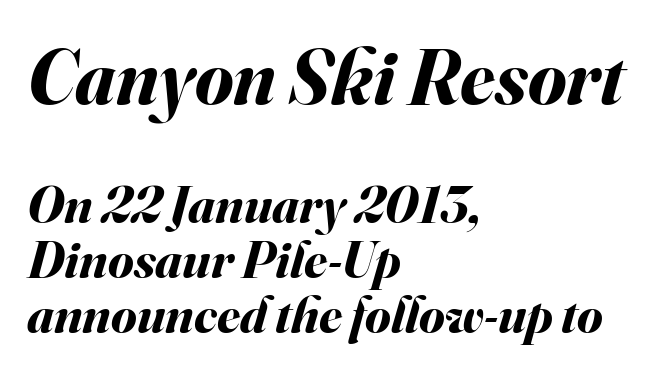
The lettering tilts uniformly, giving the passage an italic look. All the whitespace from short lines collects on the right. Caption: standard tracking, unaltered. Underline: absent. Whoever set this made the first block the dominant, larger element. Leading: reduced.
